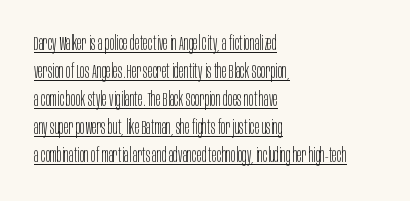
Q: Is the text bold? A: No.
Q: Is the text italic (slanted)? A: No, it is upright.
Q: Is the text underlined? A: Yes.
Q: How is the paragraph aligned? A: Left-aligned.
Q: Is the spacing between letters normal or unusually wide? A: Normal.
Q: Is the spacing between lines tight, normal or loose? A: Normal.
